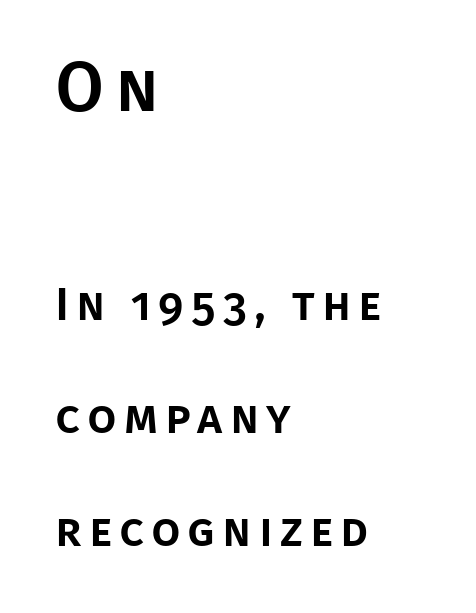
Q: Is the text italic (slanted)? A: No, it is upright.
Q: Is the typeface a serif or a sans-serif typeface? A: Sans-serif.
Q: Is the text underlined? A: No.
Q: How is the paragraph aligned? A: Left-aligned.
Q: Is the spacing between lines tight, normal or loose? A: Loose.
Q: Which block of text is set in a larger size, the first (top) or the second (bottom)? A: The first (top) one.
Q: Width (condensed, normal, or wide)? A: Normal.
Q: Stroke contrast? A: Low.
Q: x-height? A: Large.
Q: Monospaced? A: No.
